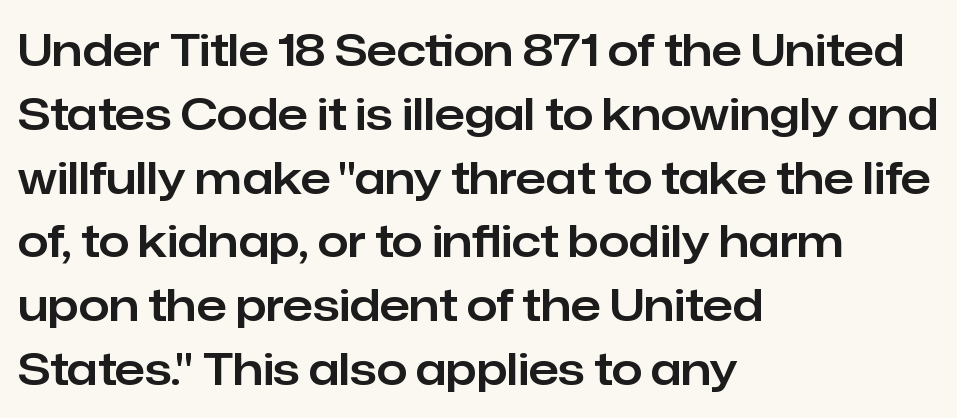
Q: Is the text italic (slanted)? A: No, it is upright.
Q: Is the typeface a serif or a sans-serif typeface? A: Sans-serif.
Q: Is the text underlined? A: No.
Q: How is the paragraph aligned? A: Left-aligned.
Q: Is the spacing between letters normal or unusually wide? A: Normal.
Q: Is the spacing between lines tight, normal or loose? A: Normal.
Q: Width (condensed, normal, or wide)? A: Normal.
Q: Stroke contrast? A: Low.
Q: x-height? A: Medium.
Q: Monospaced? A: No.
